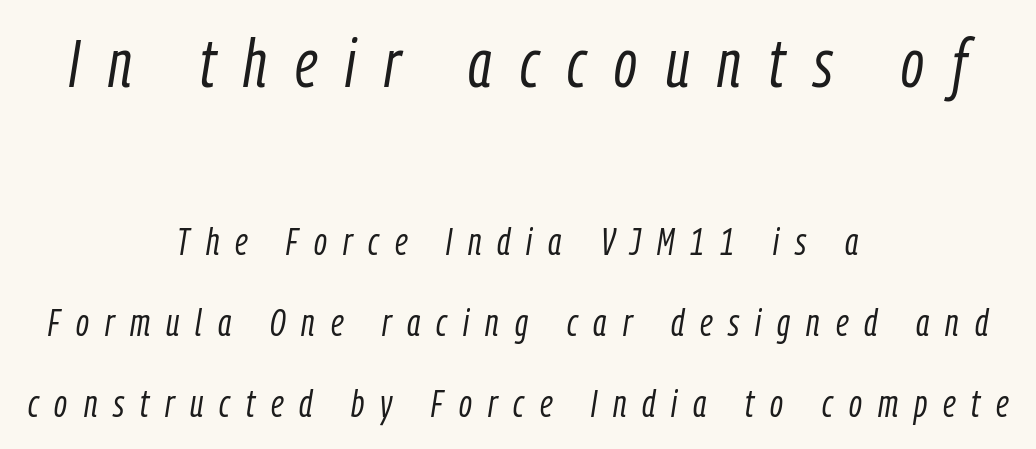
Q: Is the text bold? A: No.
Q: Is the text italic (slanted)? A: Yes, it leans right by about 9 degrees.
Q: Is the text underlined? A: No.
Q: How is the paragraph aligned? A: Centered.
Q: Is the spacing between letters normal or unusually wide? A: Unusually wide.
Q: Is the spacing between lines tight, normal or loose? A: Loose.
Q: Which block of text is set in a larger size, the first (top) or the second (bottom)? A: The first (top) one.
Q: Width (condensed, normal, or wide)? A: Condensed.
Q: Stroke contrast? A: Low.
Q: x-height? A: Medium.
Q: Monospaced? A: No.
